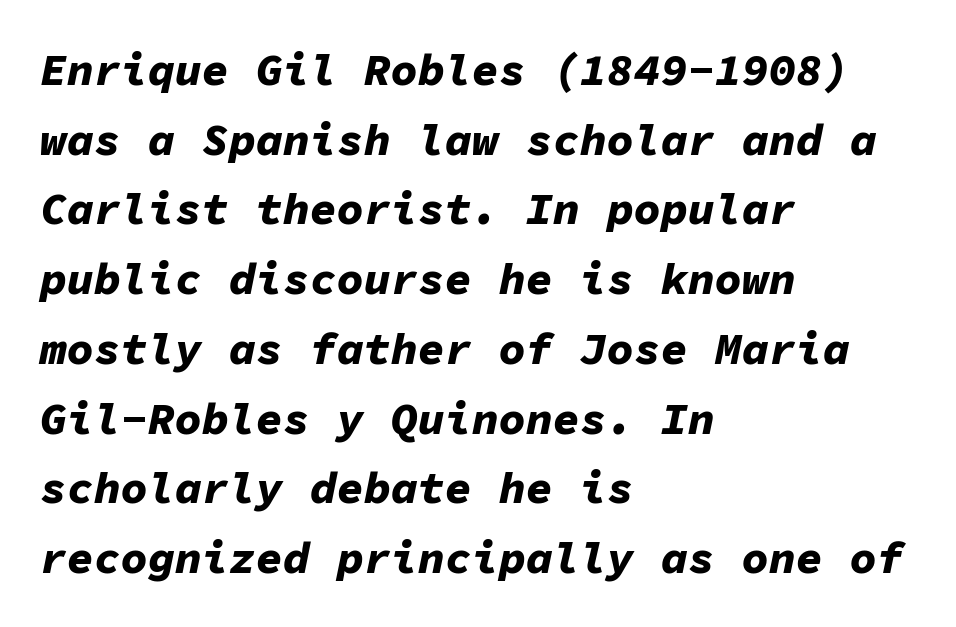
The image shows 45 px bold type, italic (leaning right), monospaced; set left-aligned, normal line spacing (1.55x), normal letter spacing, not underlined; low stroke contrast and a medium x-height.
